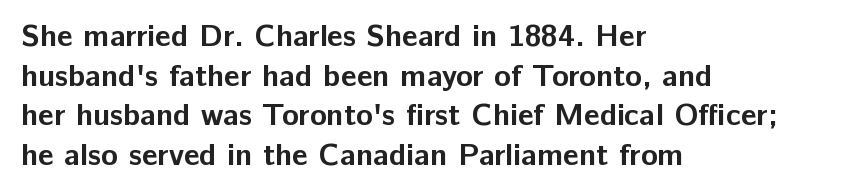
{"serif": "no", "italic": "no", "bold": "yes", "weight": "bold", "width": "normal", "stroke_contrast": "low", "x_height": "medium", "monospaced": "no", "underline": "no", "align": "left", "line_spacing": "normal", "line_spacing_ratio": 1.28, "letter_spacing": "normal", "letter_spacing_em": 0.0, "glyph_px": 31}
